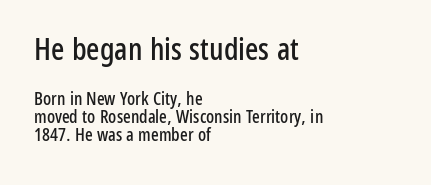
Q: Is the text italic (slanted)? A: No, it is upright.
Q: Is the typeface a serif or a sans-serif typeface? A: Sans-serif.
Q: Is the text underlined? A: No.
Q: How is the paragraph aligned? A: Left-aligned.
Q: Is the spacing between letters normal or unusually wide? A: Normal.
Q: Is the spacing between lines tight, normal or loose? A: Tight.
Q: Which block of text is set in a larger size, the first (top) or the second (bottom)? A: The first (top) one.
Q: Width (condensed, normal, or wide)? A: Condensed.
Q: Stroke contrast? A: Low.
Q: x-height? A: Medium.
Q: Monospaced? A: No.
